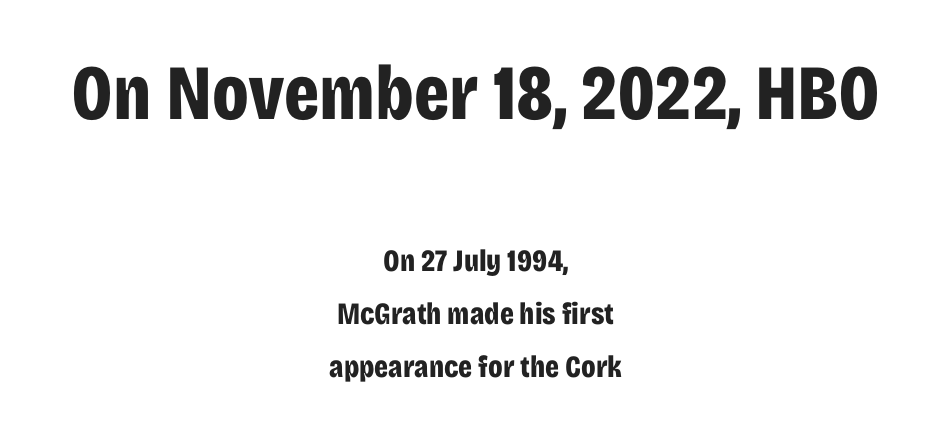
{"serif": "no", "italic": "no", "bold": "yes", "weight": "bold", "width": "condensed", "stroke_contrast": "low", "x_height": "large", "monospaced": "no", "underline": "no", "align": "center", "line_spacing_ratio": 1.71, "letter_spacing": "normal", "letter_spacing_em": 0.0, "larger_block": "first", "size_ratio": 2.52, "glyph_px": 78}
